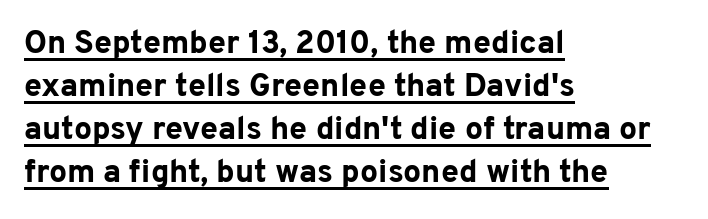
{"serif": "no", "italic": "no", "bold": "yes", "weight": "bold", "width": "normal", "stroke_contrast": "low", "x_height": "medium", "monospaced": "no", "underline": "yes", "align": "left", "line_spacing": "normal", "line_spacing_ratio": 1.34, "letter_spacing": "normal", "letter_spacing_em": 0.0, "glyph_px": 32}
